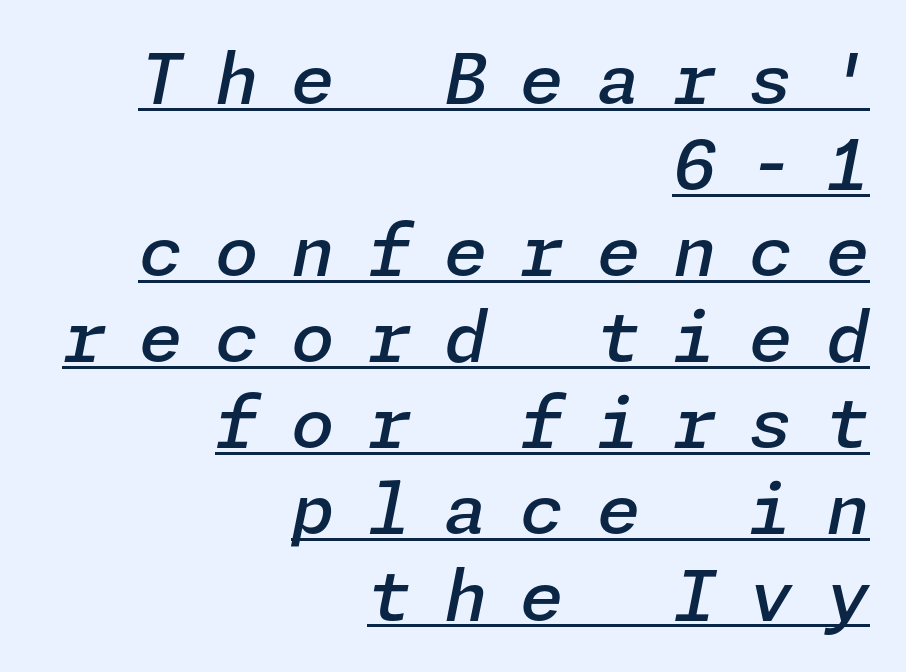
Q: Is the text bold? A: Semi-bold.
Q: Is the text italic (slanted)? A: Yes, it leans right by about 11 degrees.
Q: Is the text underlined? A: Yes.
Q: How is the paragraph aligned? A: Right-aligned.
Q: Is the spacing between letters normal or unusually wide? A: Unusually wide.
Q: Width (condensed, normal, or wide)? A: Normal.
Q: Stroke contrast? A: Low.
Q: x-height? A: Medium.
